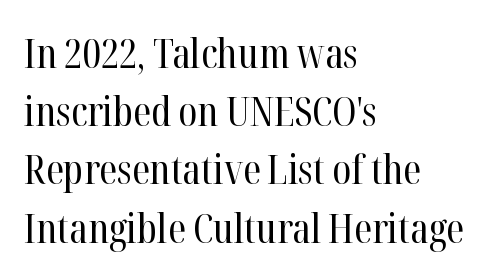
The image shows 41 px regular-weight, condensed serif type, upright; set left-aligned, normal line spacing (1.42x), normal letter spacing, not underlined; high stroke contrast and a medium x-height.
